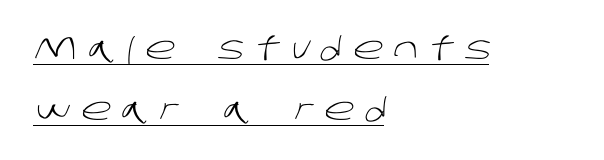
A typesetter would call this proportional, since set widths differ per character. The letters are spread apart with noticeably loose tracking. Quick note: interline space is abundant. Reading down the block, your eye returns to a fixed left position each line.
